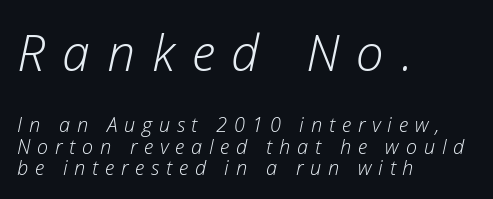
{"italic": "yes", "lean": "right", "slant_degrees": 12, "bold": "no", "weight": "light", "width": "normal", "stroke_contrast": "low", "x_height": "medium", "monospaced": "no", "underline": "no", "align": "left", "line_spacing": "tight", "line_spacing_ratio": 1.07, "letter_spacing": "wide", "letter_spacing_em": 0.34, "larger_block": "first", "size_ratio": 2.5, "glyph_px": 50}
